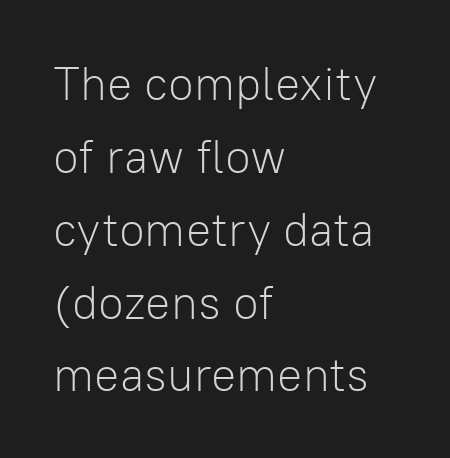
The image shows 47 px light sans-serif type, upright; set left-aligned, normal line spacing (1.55x), normal letter spacing, not underlined; low stroke contrast and a medium x-height.
